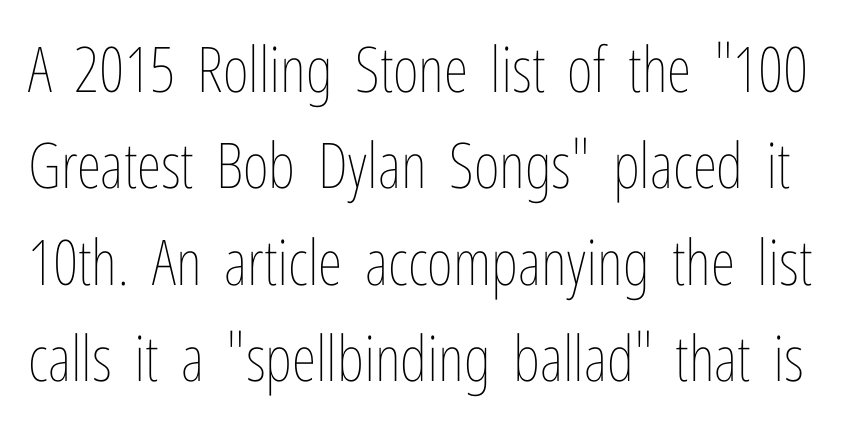
{"italic": "no", "bold": "no", "weight": "thin", "width": "condensed", "stroke_contrast": "low", "x_height": "medium", "monospaced": "no", "underline": "no", "line_spacing": "normal", "line_spacing_ratio": 1.53, "letter_spacing": "normal", "letter_spacing_em": 0.0, "glyph_px": 63}
